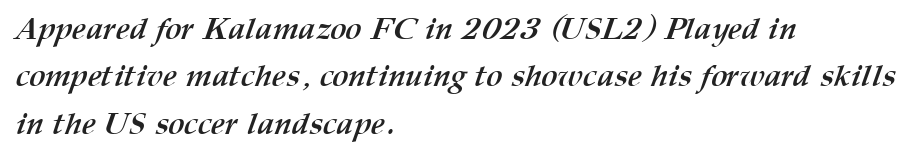
Q: Is the text bold? A: Yes.
Q: Is the text underlined? A: No.
Q: How is the paragraph aligned? A: Left-aligned.
Q: Is the spacing between letters normal or unusually wide? A: Normal.
Q: Is the spacing between lines tight, normal or loose? A: Normal.
Q: Width (condensed, normal, or wide)? A: Normal.
Q: Stroke contrast? A: Medium.
Q: x-height? A: Medium.
Q: Monospaced? A: No.
